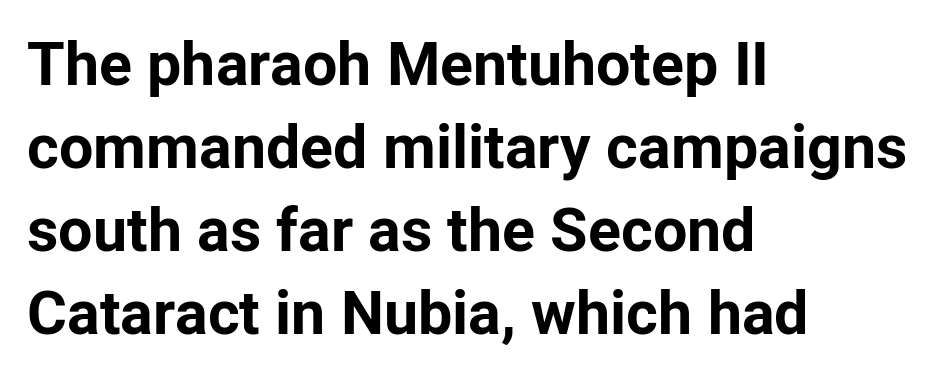
The image shows 61 px bold sans-serif type, upright; set left-aligned, normal line spacing (1.36x), normal letter spacing, not underlined; low stroke contrast and a medium x-height.
